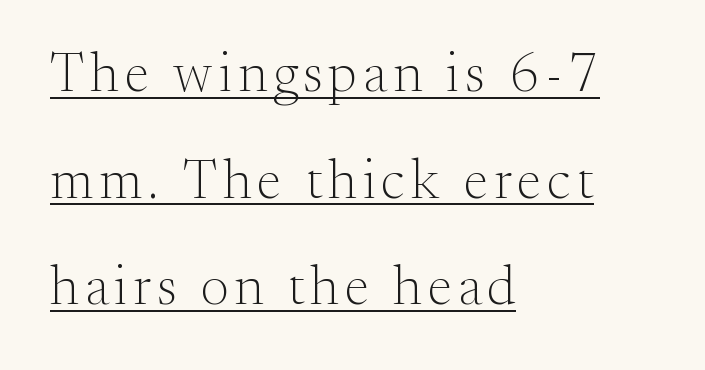
Q: Is the text bold? A: No.
Q: Is the text italic (slanted)? A: No, it is upright.
Q: Is the typeface a serif or a sans-serif typeface? A: Serif.
Q: Is the text underlined? A: Yes.
Q: How is the paragraph aligned? A: Left-aligned.
Q: Is the spacing between lines tight, normal or loose? A: Loose.
Q: Width (condensed, normal, or wide)? A: Normal.
Q: Stroke contrast? A: Medium.
Q: x-height? A: Small.
Q: Monospaced? A: No.
